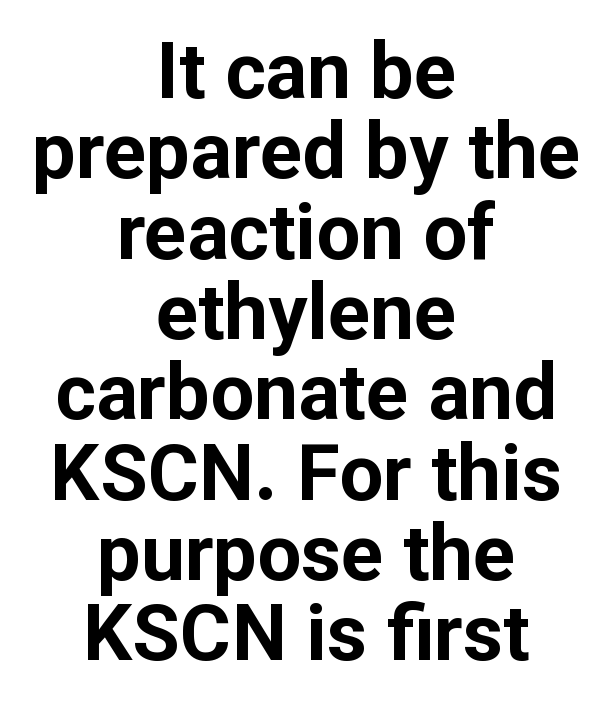
Q: Is the text bold? A: Yes.
Q: Is the text italic (slanted)? A: No, it is upright.
Q: Is the typeface a serif or a sans-serif typeface? A: Sans-serif.
Q: Is the text underlined? A: No.
Q: How is the paragraph aligned? A: Centered.
Q: Is the spacing between letters normal or unusually wide? A: Normal.
Q: Is the spacing between lines tight, normal or loose? A: Tight.
Q: Width (condensed, normal, or wide)? A: Normal.
Q: Stroke contrast? A: Low.
Q: x-height? A: Medium.
Q: Monospaced? A: No.
